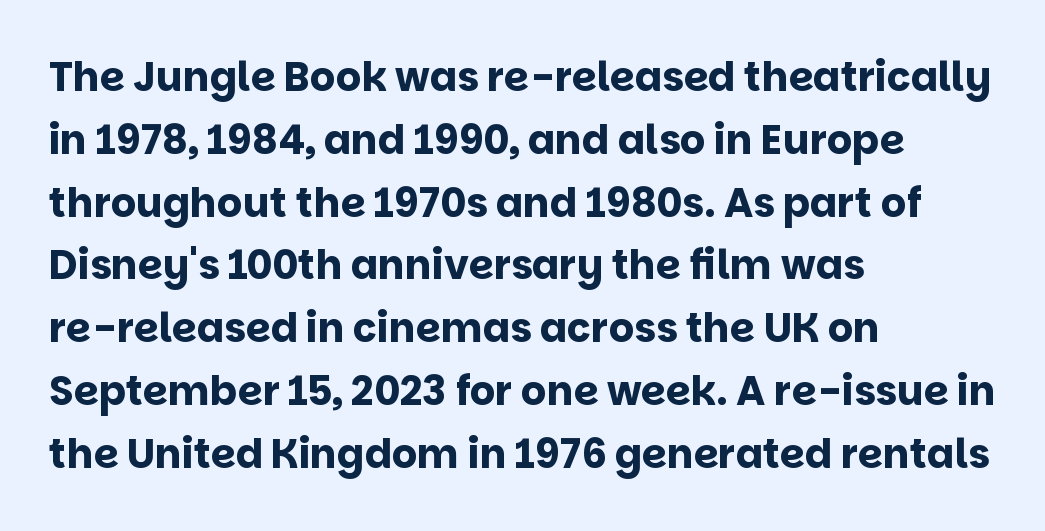
The image shows 40 px bold sans-serif type, upright; set left-aligned, normal line spacing (1.57x), normal letter spacing, not underlined; low stroke contrast and a large x-height.
